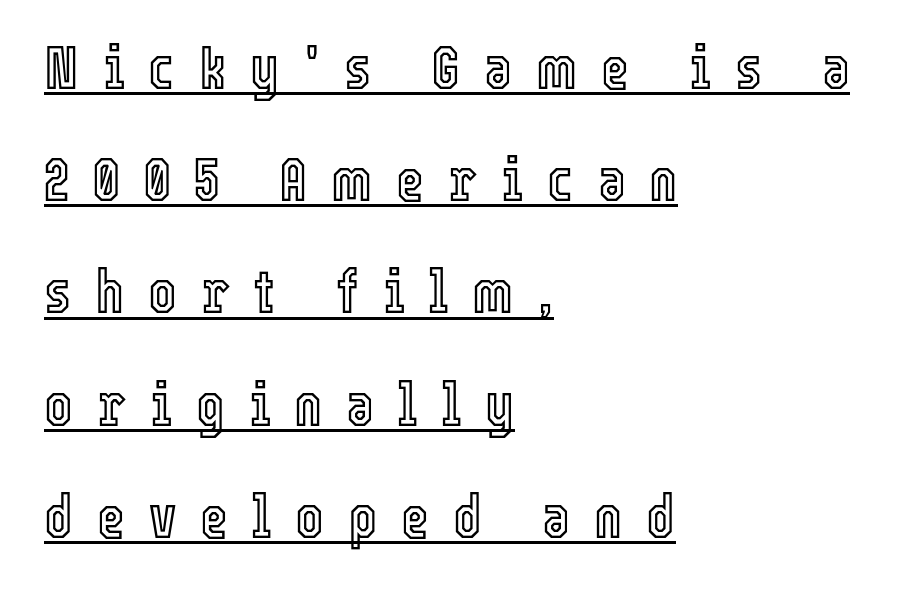
The image shows 60 px condensed type, upright; set left-aligned, line spacing 1.87x, unusually wide letter spacing (+0.4 em), underlined; a medium x-height.
